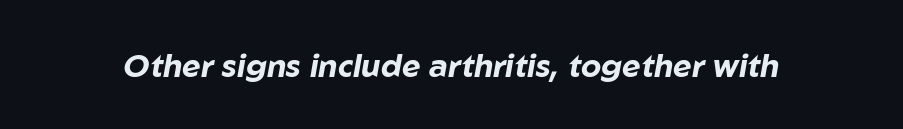
The image shows 32 px bold type, italic (leaning right); set normal letter spacing, not underlined; low stroke contrast and a medium x-height.
